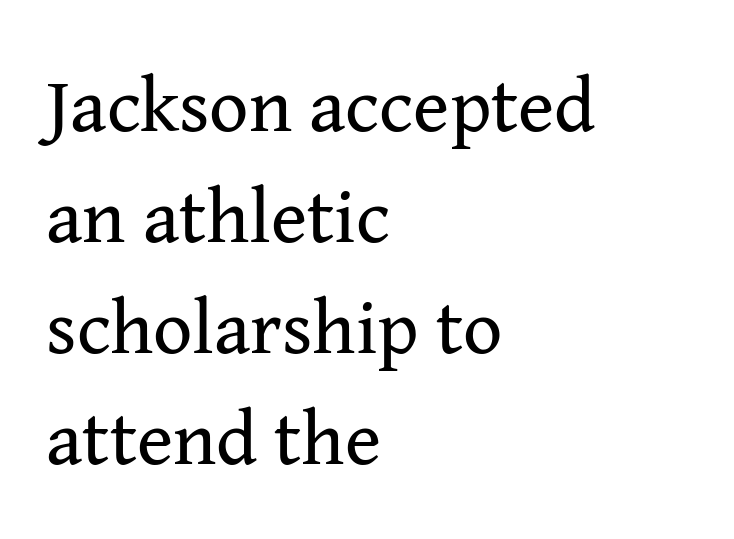
The image shows 77 px regular-weight serif type, upright; set left-aligned, normal line spacing (1.44x), normal letter spacing, not underlined; medium stroke contrast and a medium x-height.
